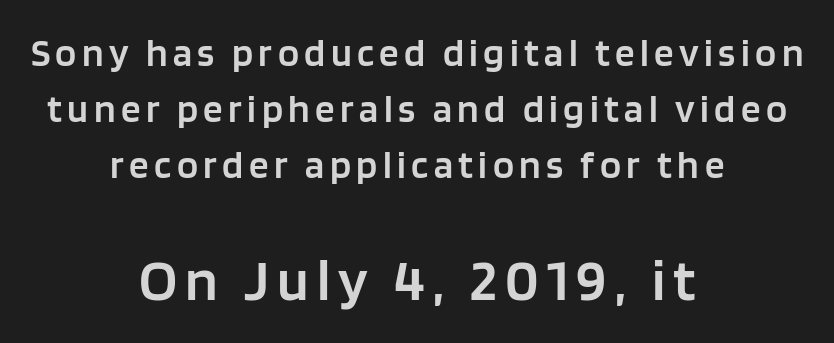
{"serif": "no", "italic": "no", "bold": "semi", "weight": "semibold", "width": "normal", "stroke_contrast": "low", "x_height": "large", "monospaced": "no", "underline": "no", "align": "center", "line_spacing": "normal", "line_spacing_ratio": 1.43, "larger_block": "second", "size_ratio": 1.51, "glyph_px": 59}
